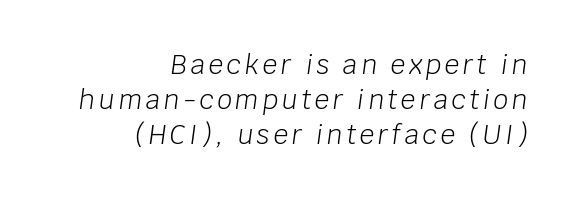
Q: Is the text bold? A: No.
Q: Is the text italic (slanted)? A: Yes, it leans right by about 8 degrees.
Q: Is the text underlined? A: No.
Q: How is the paragraph aligned? A: Right-aligned.
Q: Is the spacing between lines tight, normal or loose? A: Normal.
